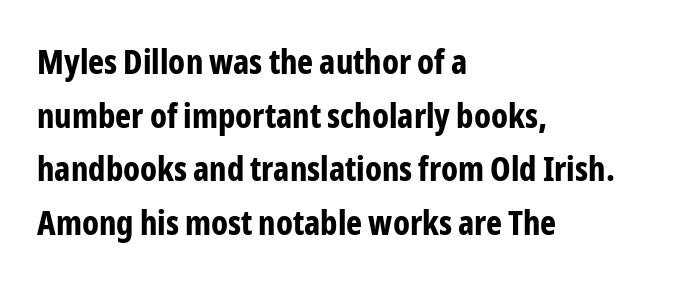
The characters look thick and weighty, a clear bold. Does the copy run flush right? No — it runs flush left. Spacing between characters is what you'd get straight out of the box. Varying glyph widths throughout — classic text-font behaviour.
